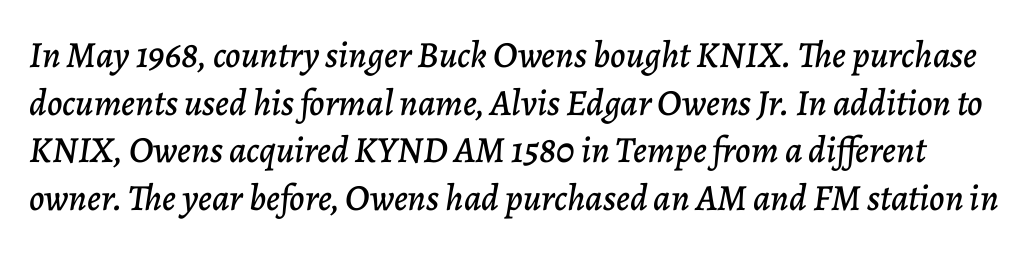
The image shows 37 px text type, italic (leaning right); set normal line spacing (1.29x), normal letter spacing, not underlined; low stroke contrast and a medium x-height.
